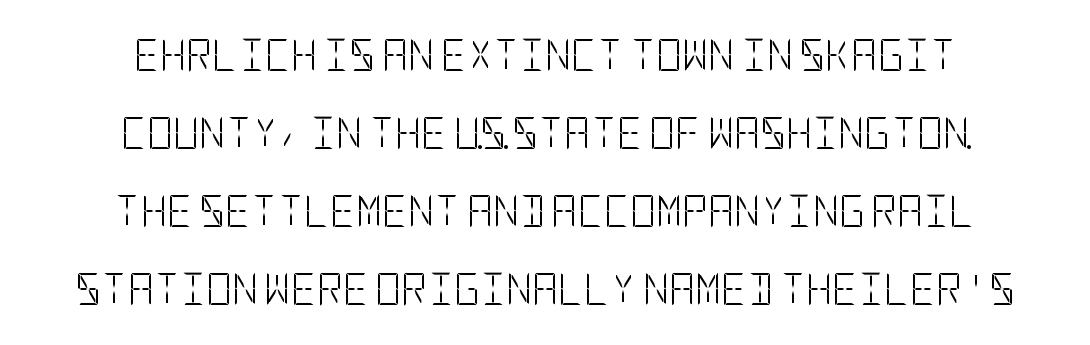
Q: Is the text bold? A: No.
Q: Is the text italic (slanted)? A: No, it is upright.
Q: Is the typeface a serif or a sans-serif typeface? A: Sans-serif.
Q: Is the text underlined? A: No.
Q: How is the paragraph aligned? A: Centered.
Q: Is the spacing between letters normal or unusually wide? A: Normal.
Q: Is the spacing between lines tight, normal or loose? A: Loose.
Q: Width (condensed, normal, or wide)? A: Condensed.
Q: Stroke contrast? A: Low.
Q: x-height? A: Large.
